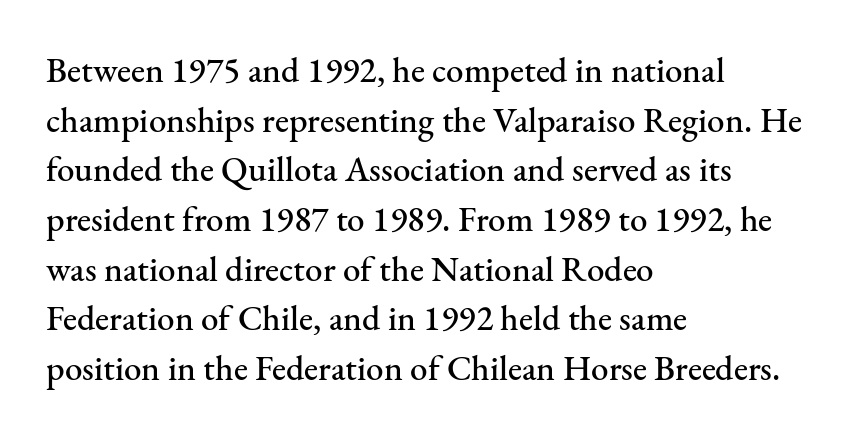
The image shows 35 px serif type, upright; set left-aligned, normal line spacing (1.42x), normal letter spacing, not underlined; medium stroke contrast and a small x-height.
